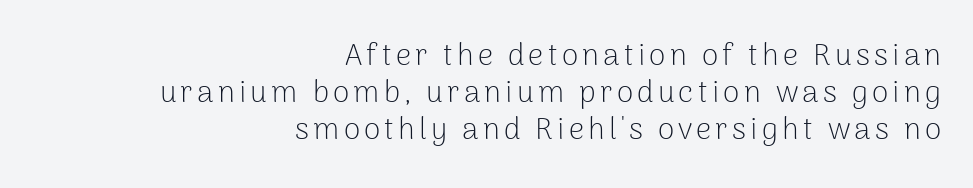
Q: Is the text bold? A: No.
Q: Is the text italic (slanted)? A: No, it is upright.
Q: Is the typeface a serif or a sans-serif typeface? A: Sans-serif.
Q: Is the text underlined? A: No.
Q: How is the paragraph aligned? A: Right-aligned.
Q: Width (condensed, normal, or wide)? A: Normal.
Q: Stroke contrast? A: Low.
Q: x-height? A: Medium.
Q: Monospaced? A: No.
